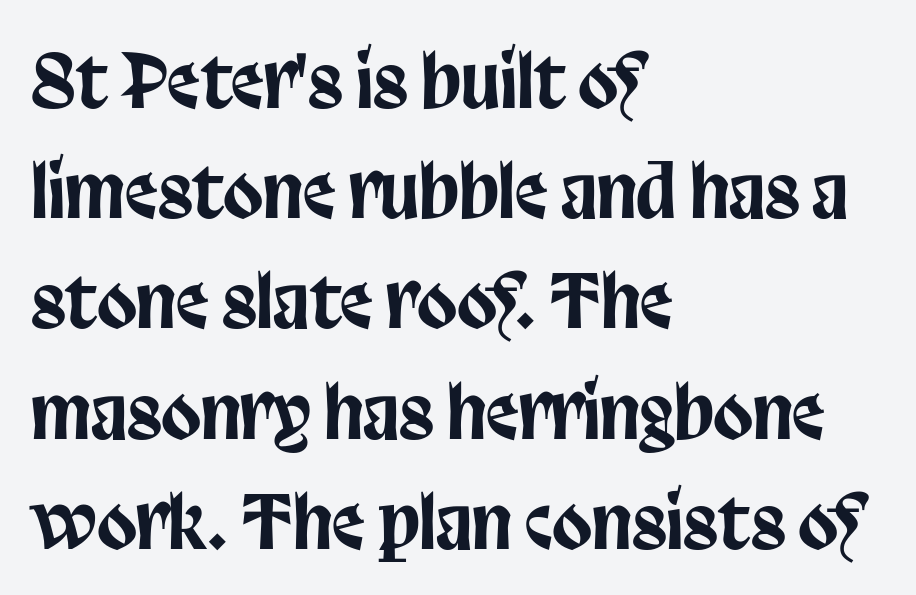
The image shows 73 px condensed sans-serif type, upright; set left-aligned, normal line spacing (1.51x), normal letter spacing, not underlined; low stroke contrast and a large x-height.
